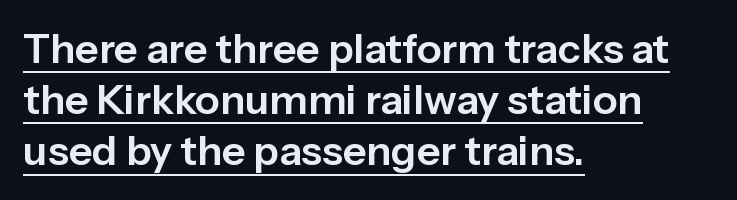
No italicization has been applied; the sample stays upright. Nothing sits at the stroke ends, so this counts as sans-serif. The letters advance in unequal steps, a hallmark of proportional type. The lines are quadded left. The space between consecutive lines is moderate. Standard letterfit; no display-style spreading of the glyphs.
